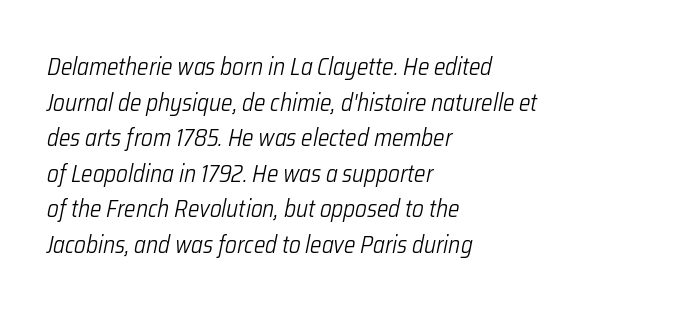
Letters rest on an invisible, unmarked baseline. Quick note: interline space is typical. Posture: slanted. The passage is arranged the way most books set body copy — flush left. Is the stroke heavy? The answer is a plain regular-or-lighter.
